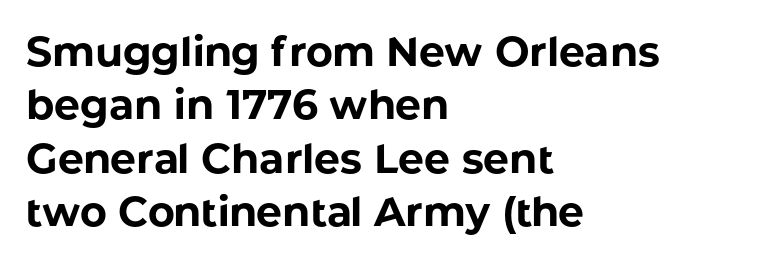
{"serif": "no", "italic": "no", "bold": "yes", "weight": "bold", "width": "normal", "stroke_contrast": "low", "x_height": "medium", "monospaced": "no", "underline": "no", "align": "left", "line_spacing": "normal", "line_spacing_ratio": 1.3, "letter_spacing": "normal", "letter_spacing_em": 0.0, "glyph_px": 41}
